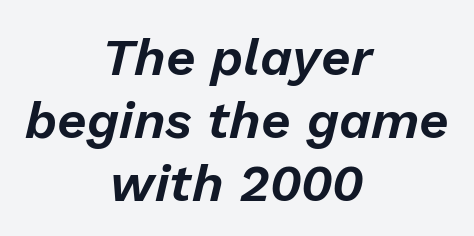
Q: Is the text italic (slanted)? A: Yes, it leans right by about 13 degrees.
Q: Is the text underlined? A: No.
Q: How is the paragraph aligned? A: Centered.
Q: Is the spacing between letters normal or unusually wide? A: Normal.
Q: Width (condensed, normal, or wide)? A: Normal.
Q: Stroke contrast? A: Low.
Q: x-height? A: Medium.
Q: Monospaced? A: No.
